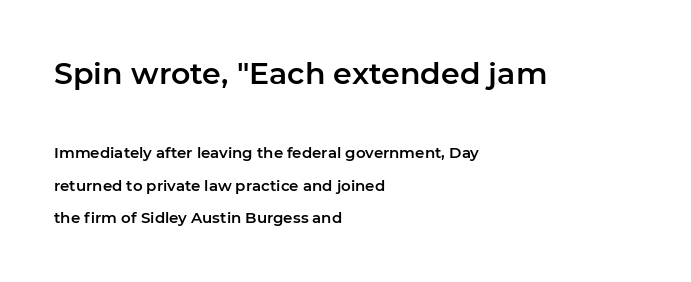
Q: Is the text italic (slanted)? A: No, it is upright.
Q: Is the typeface a serif or a sans-serif typeface? A: Sans-serif.
Q: Is the text underlined? A: No.
Q: How is the paragraph aligned? A: Left-aligned.
Q: Is the spacing between letters normal or unusually wide? A: Normal.
Q: Is the spacing between lines tight, normal or loose? A: Loose.
Q: Which block of text is set in a larger size, the first (top) or the second (bottom)? A: The first (top) one.
Q: Width (condensed, normal, or wide)? A: Normal.
Q: Stroke contrast? A: Low.
Q: x-height? A: Medium.
Q: Monospaced? A: No.
